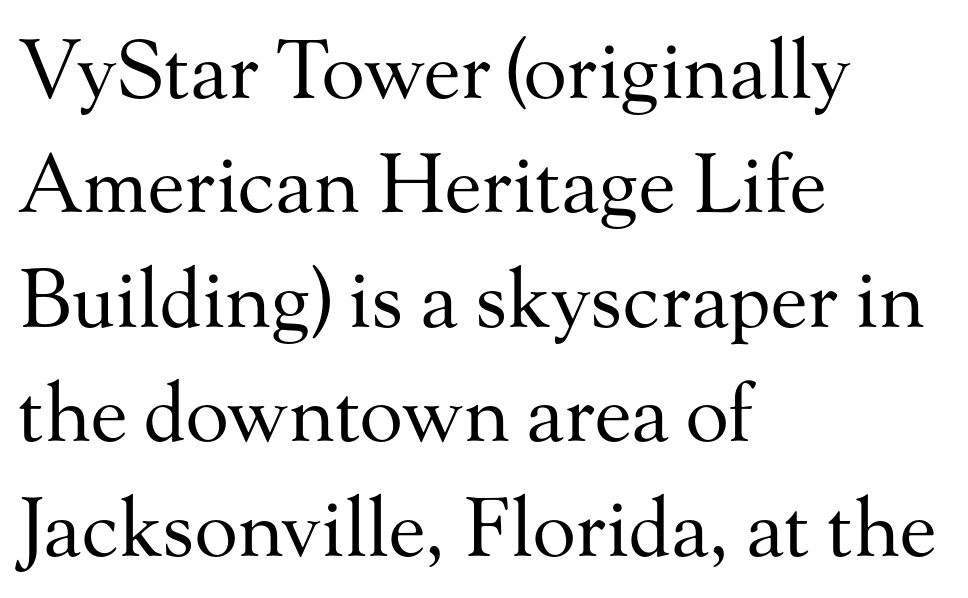
The image shows 80 px regular-weight serif type, upright; set left-aligned, normal line spacing (1.43x), normal letter spacing, not underlined; medium stroke contrast and a small x-height.
